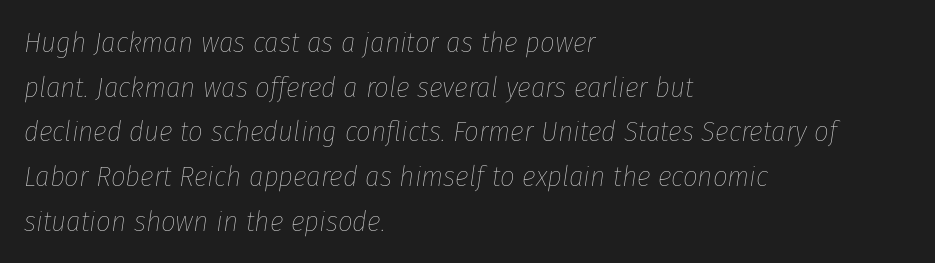
Spacing verdict: proportional, widths tailored to each character. Honestly, there is no underline to notice here at all. Weight class: somewhere from thin through regular. The axis of the letterforms is tilted away from vertical. Each word holds together tightly as a unit, with standard inter-letter gaps. Which margin do the lines hug? The left one — the right edge is uneven.
